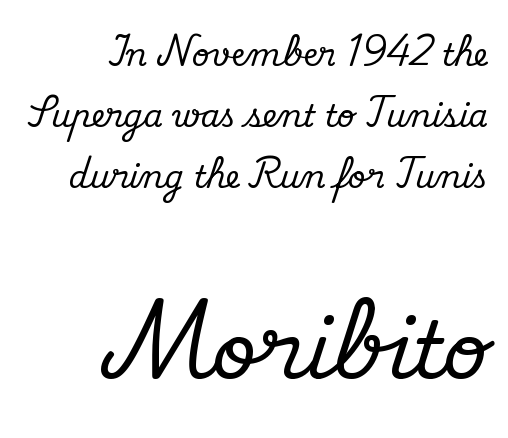
The face used here is rendered with its standard letterfit. The typesetter chose a ragged-left arrangement here. Examine the stroke ends and you'll spot serifs. The rendering uses a large line-height, opening up the rows.
